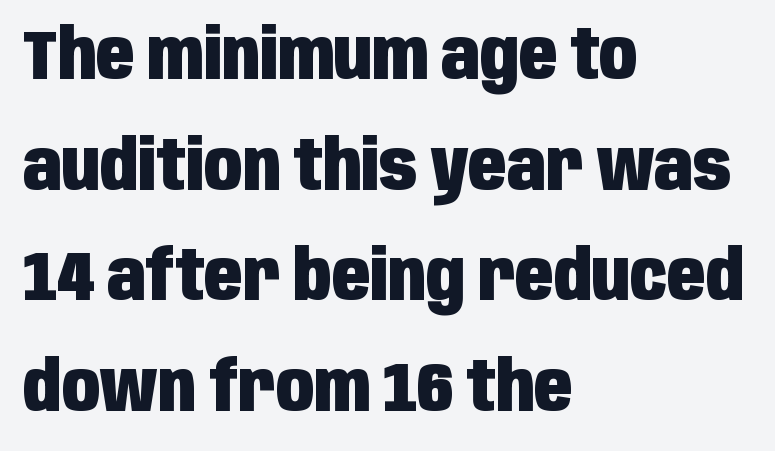
Q: Is the text bold? A: Yes.
Q: Is the text italic (slanted)? A: No, it is upright.
Q: Is the typeface a serif or a sans-serif typeface? A: Sans-serif.
Q: Is the text underlined? A: No.
Q: How is the paragraph aligned? A: Left-aligned.
Q: Is the spacing between letters normal or unusually wide? A: Normal.
Q: Is the spacing between lines tight, normal or loose? A: Normal.
Q: Width (condensed, normal, or wide)? A: Condensed.
Q: Stroke contrast? A: Low.
Q: x-height? A: Large.
Q: Monospaced? A: No.
